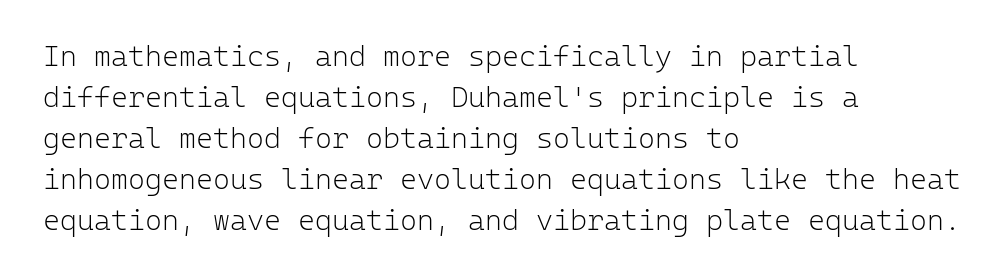
{"serif": "no", "italic": "no", "bold": "no", "weight": "light", "width": "normal", "stroke_contrast": "low", "x_height": "medium", "monospaced": "yes", "underline": "no", "align": "left", "line_spacing": "normal", "line_spacing_ratio": 1.41, "letter_spacing": "normal", "letter_spacing_em": 0.0, "glyph_px": 29}
